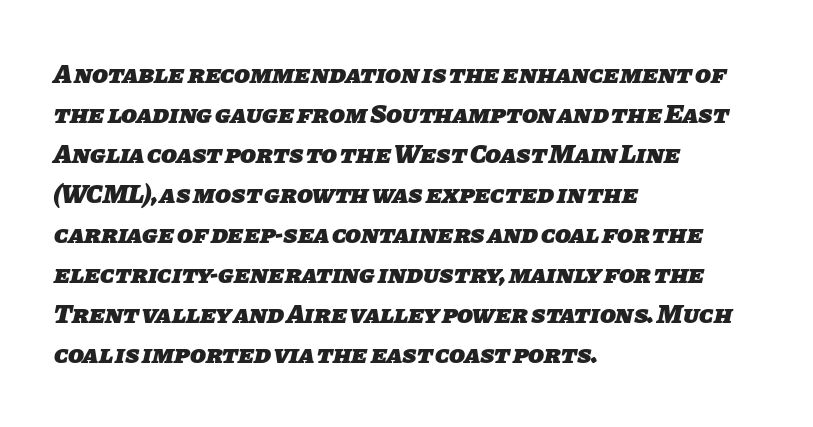
{"bold": "yes", "underline": "no", "align": "left", "line_spacing": "normal", "line_spacing_ratio": 1.54, "letter_spacing": "normal", "letter_spacing_em": 0.0, "glyph_px": 26}
